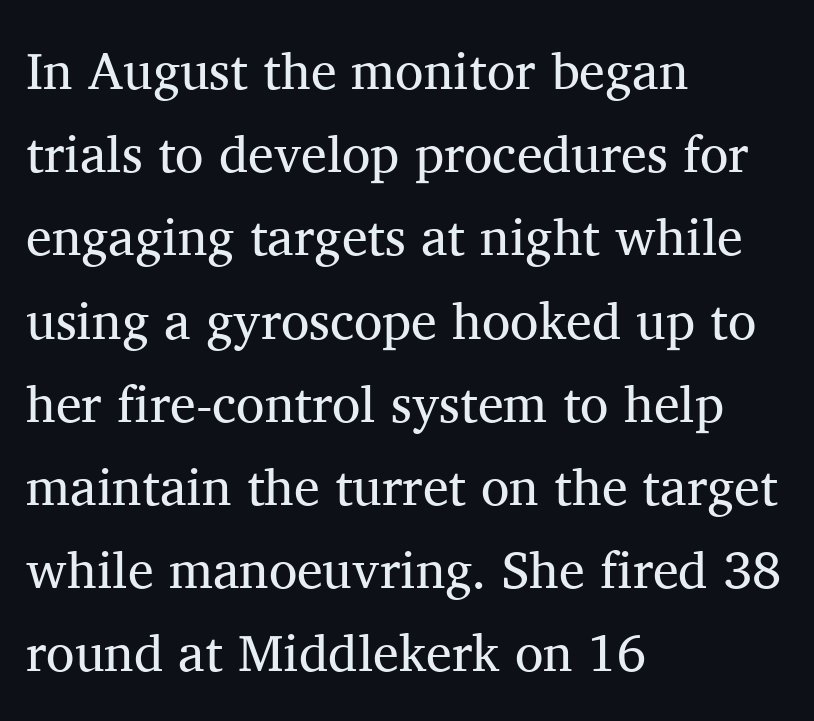
The image shows 52 px regular-weight serif type, upright; set left-aligned, normal line spacing (1.6x), normal letter spacing, not underlined; medium stroke contrast and a medium x-height.
